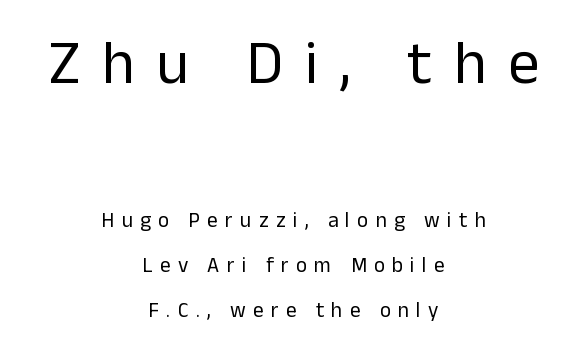
{"serif": "no", "italic": "no", "bold": "no", "weight": "regular", "width": "normal", "stroke_contrast": "low", "x_height": "medium", "monospaced": "no", "underline": "no", "align": "center", "line_spacing": "loose", "line_spacing_ratio": 2.16, "letter_spacing": "wide", "letter_spacing_em": 0.35, "larger_block": "first", "size_ratio": 2.95, "glyph_px": 62}
